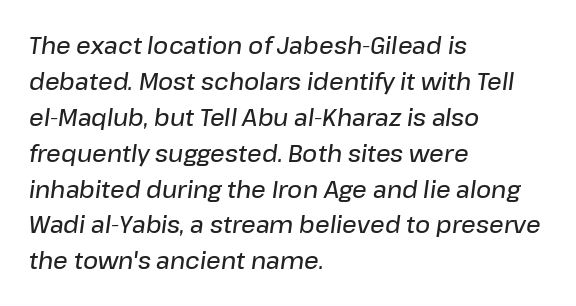
Q: Is the text bold? A: Semi-bold.
Q: Is the text italic (slanted)? A: Yes, it leans right by about 8 degrees.
Q: Is the text underlined? A: No.
Q: How is the paragraph aligned? A: Left-aligned.
Q: Is the spacing between letters normal or unusually wide? A: Normal.
Q: Is the spacing between lines tight, normal or loose? A: Normal.
